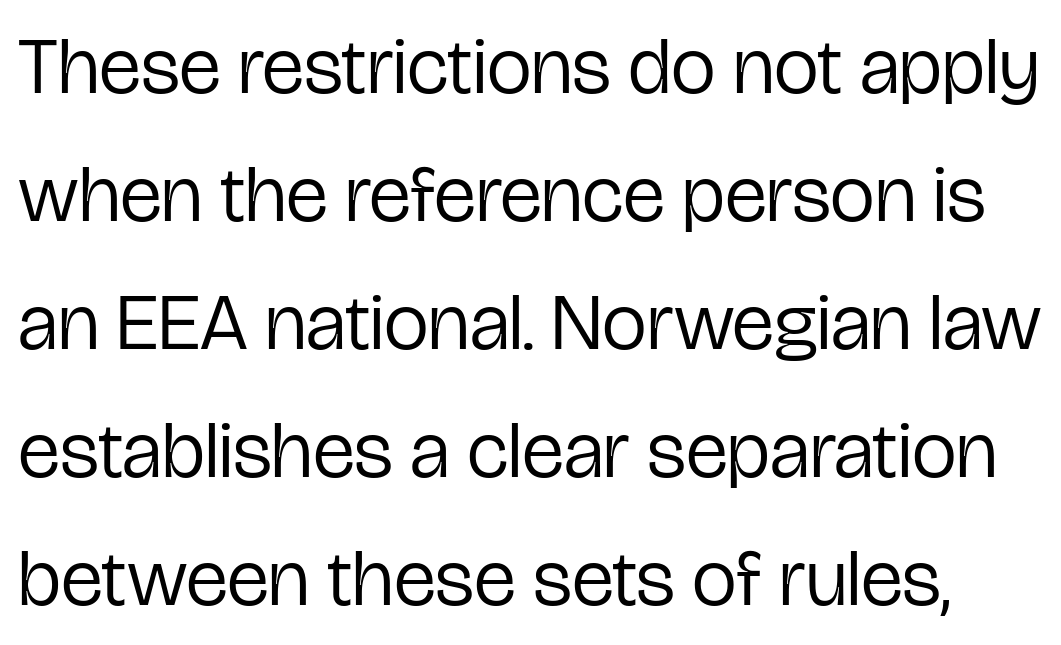
Character widths vary here, with narrow letters taking less room than wide ones. No heavy texture on the line: the type isn't bold. Summary of vertical rhythm: regular, with standard interline spacing. A typesetter would mark this as roman, not italic. The gap between lines stays unmarked. The letters carry no serifs — their stems end cleanly without finishing strokes.
